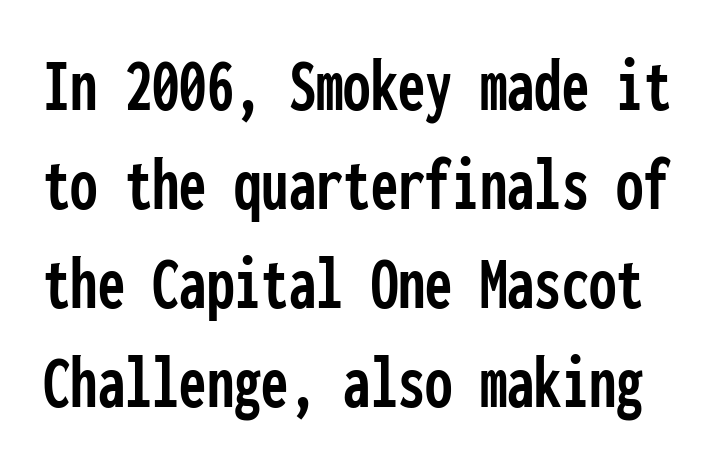
The image shows 78 px condensed sans-serif type, upright, monospaced; set normal line spacing (1.27x), normal letter spacing, not underlined; low stroke contrast and a medium x-height.
